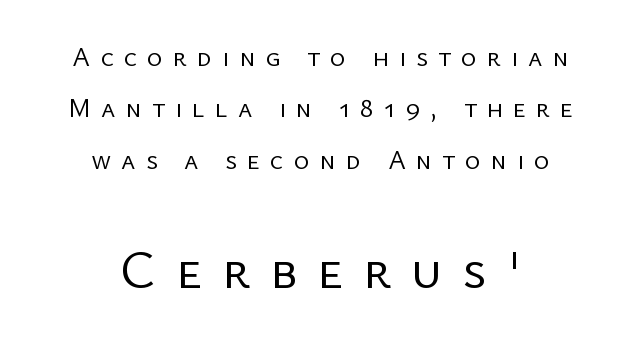
The later block is typeset at a bigger size than the earlier block. You can tell from the bare stems that sans-serif type was used. The strokes carry an ordinary text weight at most. The axis of the letterforms is exactly vertical. A student would call this center alignment; a typographer would say set centered. Inter-character spacing is expanded well beyond the font's built-in metrics.
